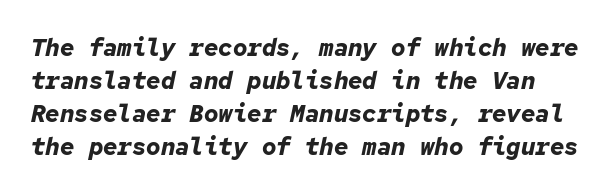
Look at the tracking — it's just the regular setting, nothing added. Compared with ordinary roman type, these characters are visibly tilted. This rendering features lettering with no underline. Students, observe: this is what conventionally led text looks like. Students, this is bold: see how much ink each stroke carries.
